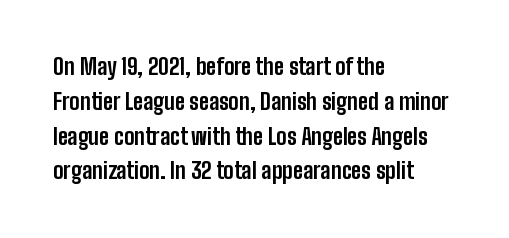
{"italic": "no", "bold": "yes", "underline": "no", "align": "left", "line_spacing": "normal", "line_spacing_ratio": 1.58, "letter_spacing": "normal", "letter_spacing_em": 0.0, "glyph_px": 22}
